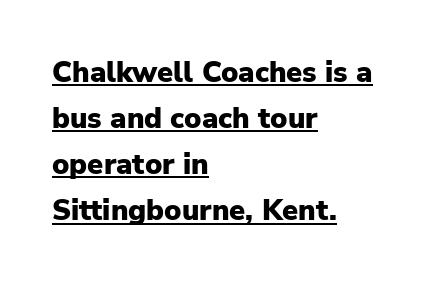
Caption: lettering with a line underneath. What's the leading like? Ordinary, nothing unusual. Note the varied advance widths — an 'i' is clearly narrower than an 'm'. The font is running at its bold setting.
